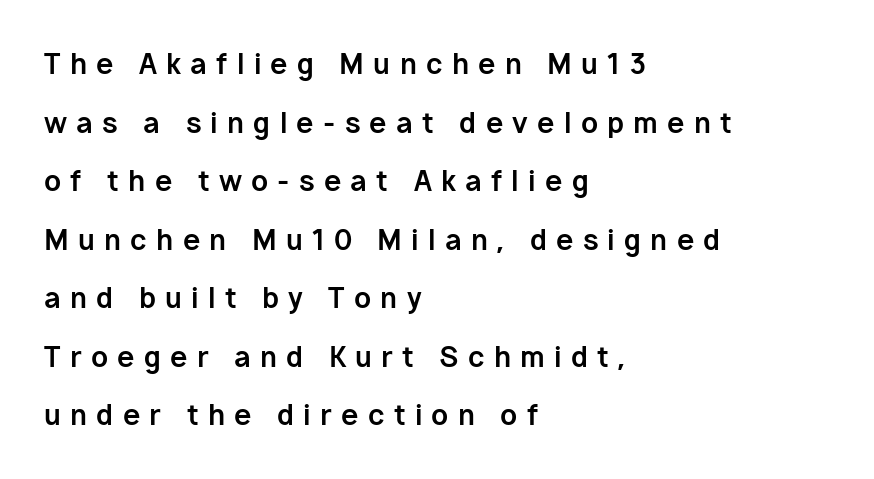
The image shows 28 px bold sans-serif type, upright; set left-aligned, loose line spacing (2.09x), unusually wide letter spacing (+0.33 em), not underlined; low stroke contrast and a medium x-height.
